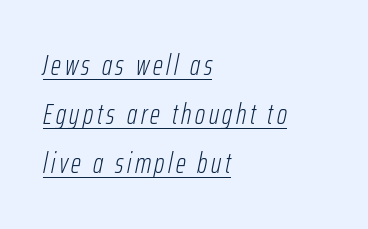
The image shows 28 px light, condensed type, italic (leaning right); set left-aligned, line spacing 1.75x, underlined; low stroke contrast and a medium x-height.
